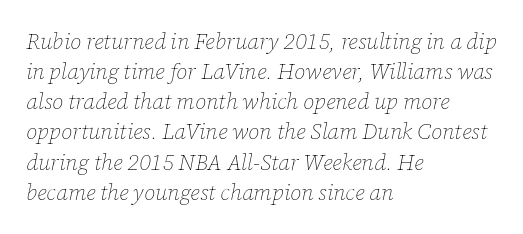
The rendering anchors every line to the left-hand side. Nothing unusual about the tracking: characters are spaced as the font intends. Each row of text sits above clean, open space. When letters slant like this, we call the style italic. The lines sit at an ordinary, default distance from one another. Weight: not bold — regular or lighter.
